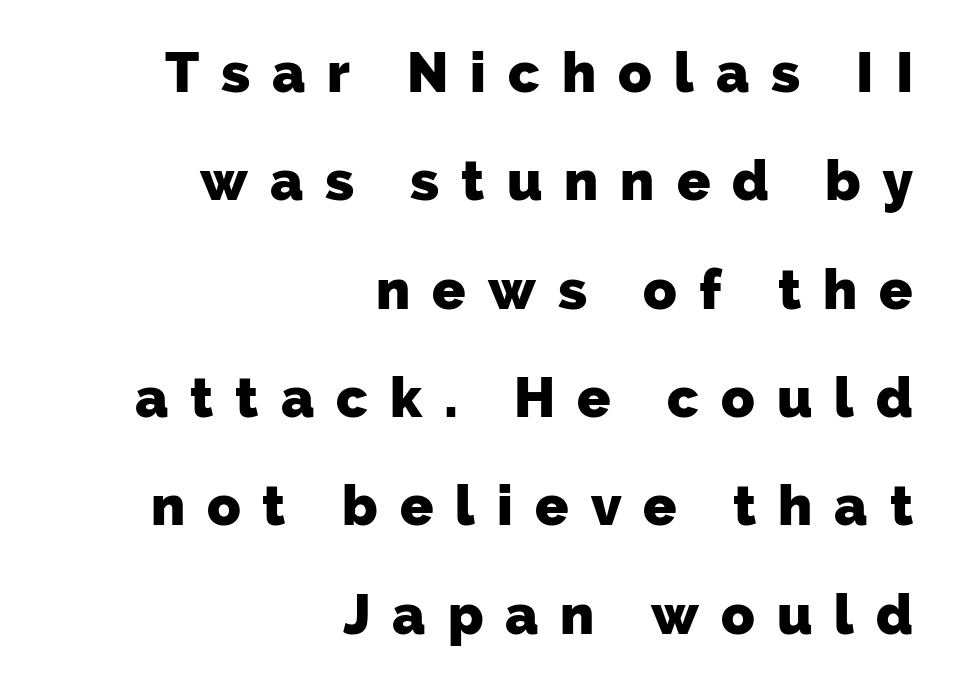
On the weight axis this lands at bold, roughly 700. Observe the absence of serifs on each vertical stroke in this sample. Here the glyphs are tracked loosely, breaking word shapes into spaced letters. How would I describe the line gaps? Wide and relaxed.
